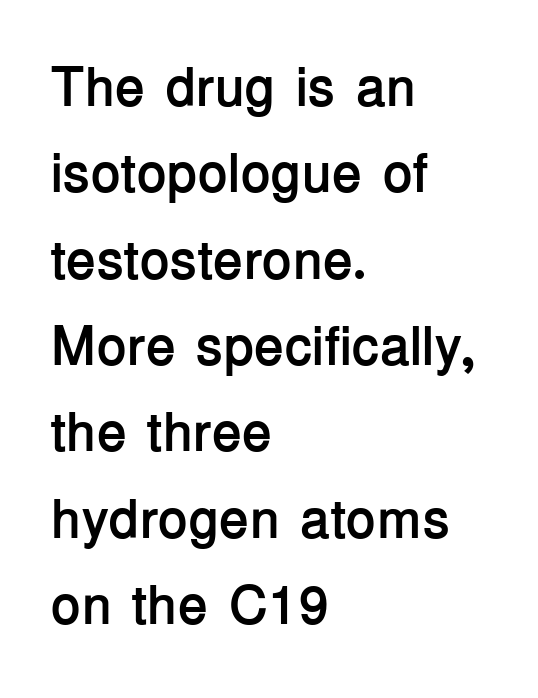
The image shows 55 px semibold sans-serif type, upright; set left-aligned, normal line spacing (1.57x), normal letter spacing, not underlined; low stroke contrast and a medium x-height.
